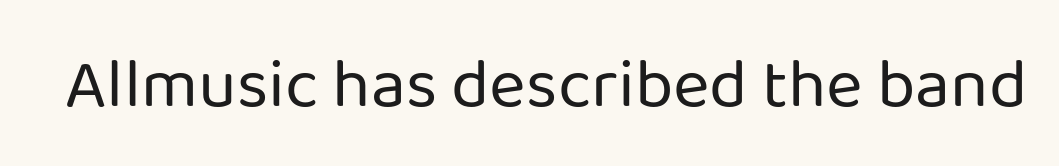
Vertical stems look standard width or narrower in stroke. The glyphs are unaccompanied by any horizontal stroke below them. Unlike italic type, these characters show no tilt at all. Honestly, the letter spacing is just normal — you wouldn't notice it. Varying glyph widths throughout — classic text-font behaviour.
